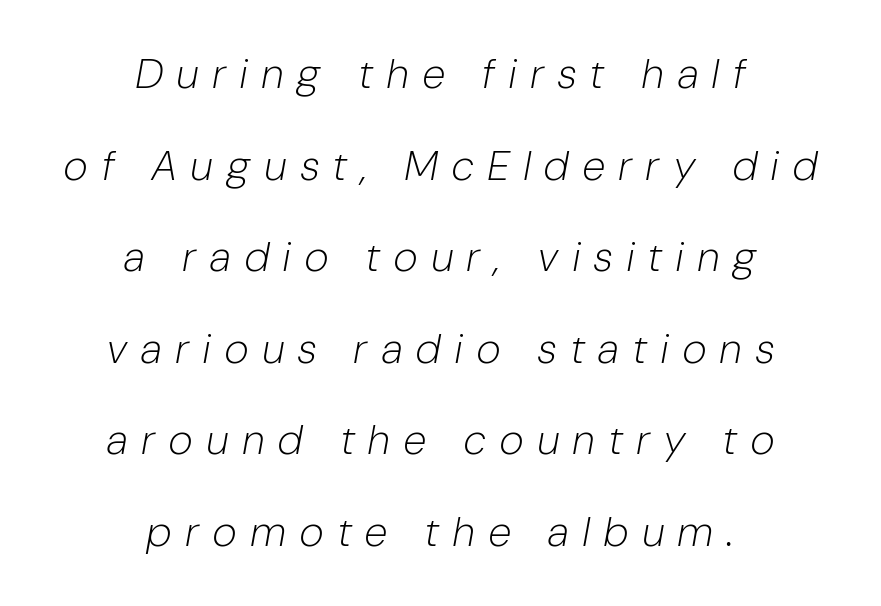
Q: Is the text bold? A: No.
Q: Is the text italic (slanted)? A: Yes, it leans right by about 10 degrees.
Q: Is the text underlined? A: No.
Q: How is the paragraph aligned? A: Centered.
Q: Is the spacing between letters normal or unusually wide? A: Unusually wide.
Q: Is the spacing between lines tight, normal or loose? A: Loose.
Q: Width (condensed, normal, or wide)? A: Condensed.
Q: Stroke contrast? A: Low.
Q: x-height? A: Medium.
Q: Monospaced? A: No.
